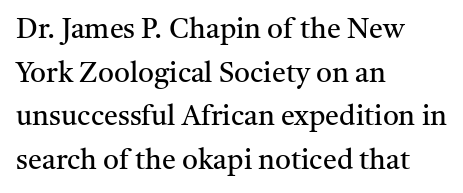
{"serif": "yes", "italic": "no", "bold": "no", "weight": "regular", "width": "normal", "stroke_contrast": "medium", "x_height": "medium", "monospaced": "no", "underline": "no", "align": "left", "line_spacing": "normal", "line_spacing_ratio": 1.56, "letter_spacing": "normal", "letter_spacing_em": 0.0, "glyph_px": 28}
